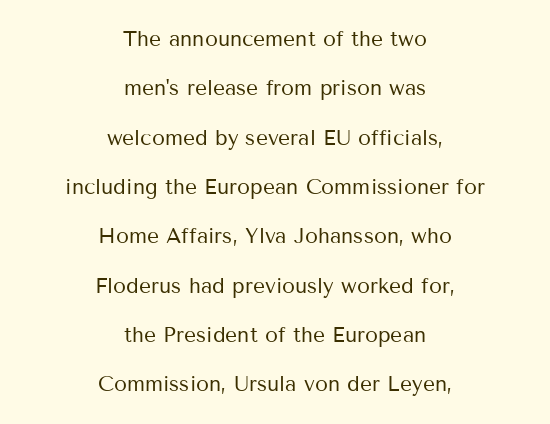
The image shows 21 px text type, upright; set centered, loose line spacing (2.35x), normal letter spacing, not underlined.
